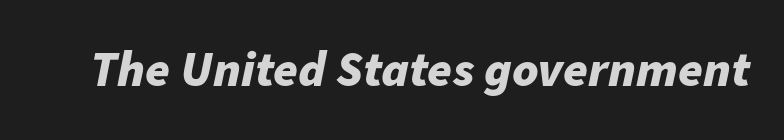
{"italic": "yes", "lean": "right", "slant_degrees": 11, "bold": "yes", "weight": "bold", "width": "normal", "stroke_contrast": "low", "x_height": "medium", "monospaced": "no", "underline": "no", "letter_spacing": "normal", "letter_spacing_em": 0.0, "glyph_px": 50}
